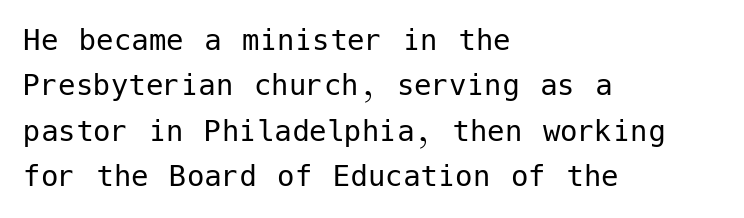
How would I describe the line gaps? Plain and ordinary. Each line starts at the same left margin while the right side varies. Underlining? Definitely not there. Unbolded letterforms with no extra heft.
